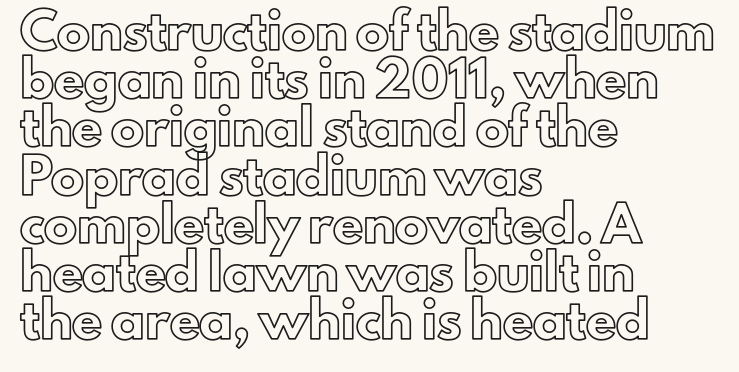
The image shows 33 px text type, upright; set left-aligned, normal line spacing (1.46x), normal letter spacing, not underlined; a small x-height.
